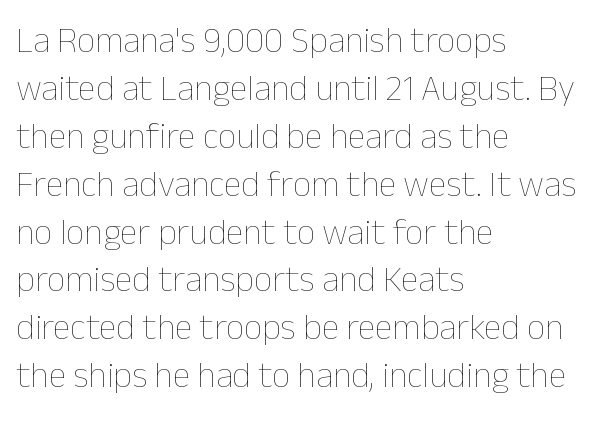
This sample uses an upright cut, with every glyph sitting square on the baseline. Each stroke keeps to a modest, everyday thickness or less. If you measured baseline to baseline, you'd find a middling distance. The passage is arranged the way most books set body copy — flush left. The passage shown has conventional tracking throughout.
